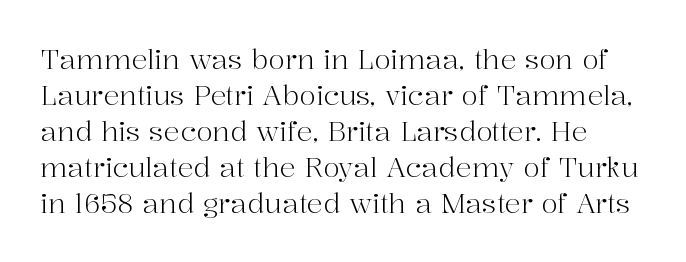
Q: Is the text bold? A: No.
Q: Is the text italic (slanted)? A: No, it is upright.
Q: Is the text underlined? A: No.
Q: Is the spacing between letters normal or unusually wide? A: Normal.
Q: Is the spacing between lines tight, normal or loose? A: Normal.
